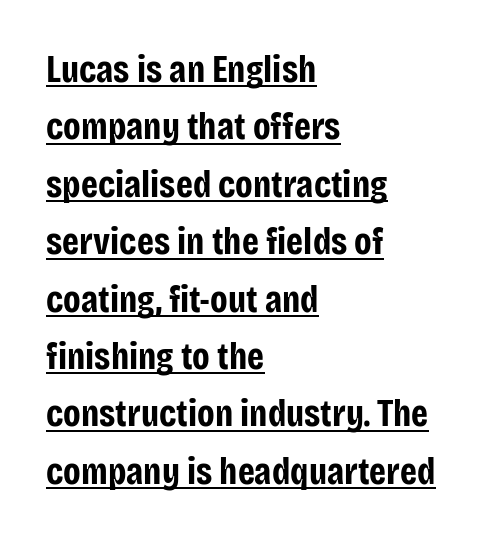
The characters look thick and weighty, a clear bold. You could not count columns in this text — the font is proportionally spaced. Classification — sans serif. In CSS terms this would be text-align: left. The line-height multiplier appears to be the usual default. If you drew a line through each stem, it would be perfectly vertical.
